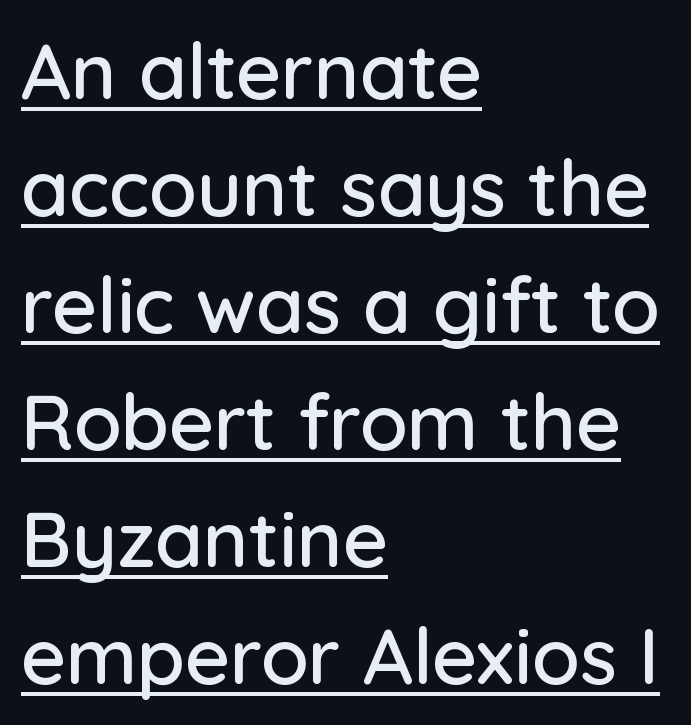
{"serif": "no", "italic": "no", "width": "normal", "stroke_contrast": "low", "x_height": "medium", "monospaced": "no", "underline": "yes", "align": "left", "line_spacing": "normal", "line_spacing_ratio": 1.5, "letter_spacing": "normal", "letter_spacing_em": 0.0, "glyph_px": 78}
